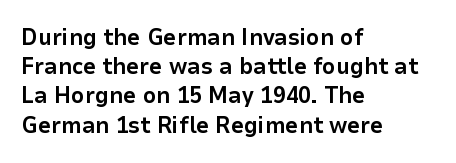
{"italic": "no", "bold": "yes", "underline": "no", "align": "left", "line_spacing": "normal", "line_spacing_ratio": 1.27, "letter_spacing": "normal", "letter_spacing_em": 0.0, "glyph_px": 23}
